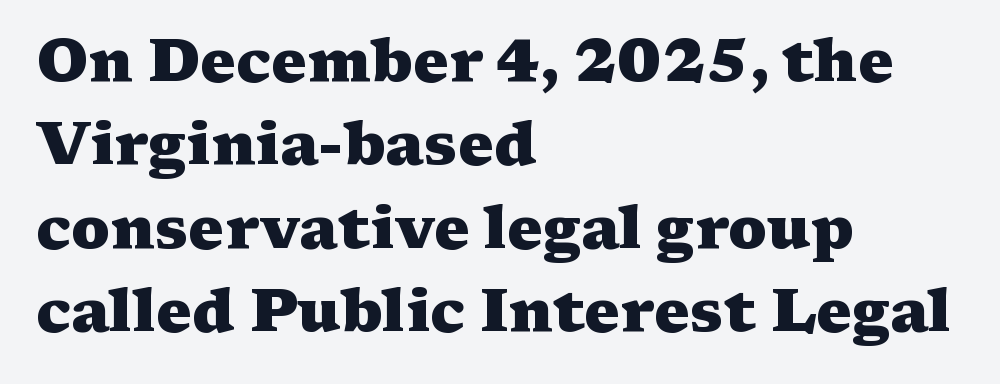
Q: Is the text bold? A: Yes.
Q: Is the text italic (slanted)? A: No, it is upright.
Q: Is the typeface a serif or a sans-serif typeface? A: Serif.
Q: Is the text underlined? A: No.
Q: How is the paragraph aligned? A: Left-aligned.
Q: Is the spacing between letters normal or unusually wide? A: Normal.
Q: Is the spacing between lines tight, normal or loose? A: Normal.
Q: Width (condensed, normal, or wide)? A: Wide.
Q: Stroke contrast? A: Medium.
Q: x-height? A: Medium.
Q: Monospaced? A: No.
